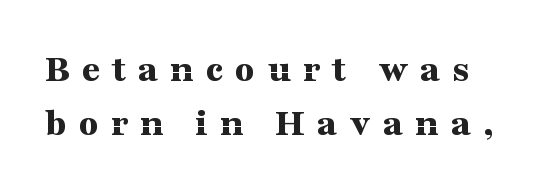
{"serif": "yes", "italic": "no", "bold": "yes", "weight": "bold", "width": "wide", "stroke_contrast": "medium", "x_height": "medium", "monospaced": "no", "underline": "no", "line_spacing": "normal", "line_spacing_ratio": 1.35, "letter_spacing": "wide", "letter_spacing_em": 0.3, "glyph_px": 40}
